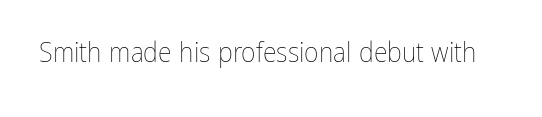
The image shows 28 px thin, condensed type, upright; set normal letter spacing, not underlined; low stroke contrast and a medium x-height.
